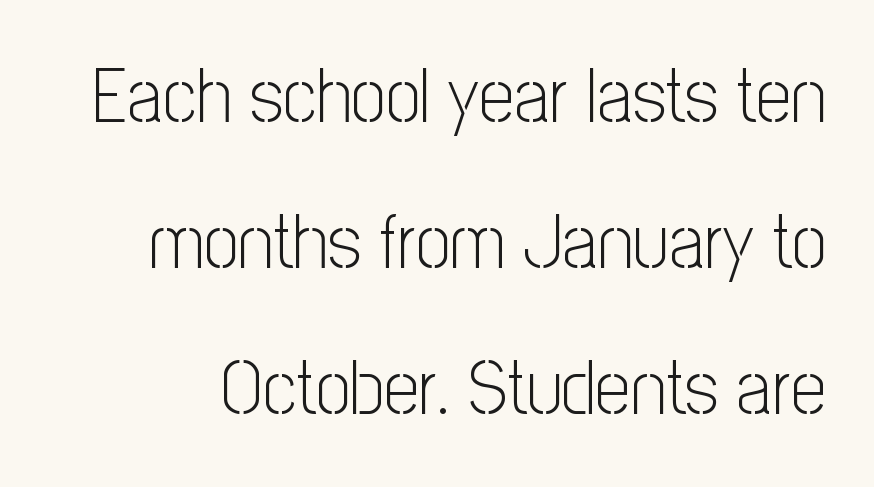
Character widths vary here, with narrow letters taking less room than wide ones. Is the letter spacing exaggerated? No — it looks like the ordinary default. Unlike italic type, these characters show no tilt at all. The weight would be labelled regular, book, light, or lighter still. A sans-serif font was chosen for this passage. The space beneath each line is pristine and unruled.
